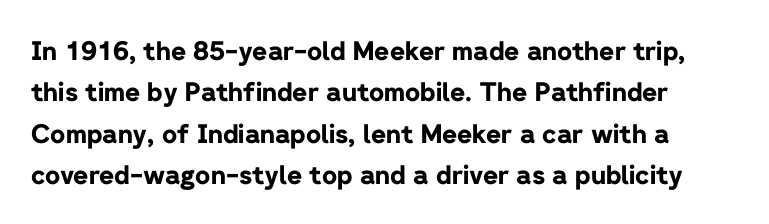
You can tell it's not italic because the verticals are truly vertical. These lines keep a tight, regular rhythm from letter to letter. Each row of text sits above clean, open space. Vertical spacing — default. Heavy-handed strokes throughout: this text is bold.
